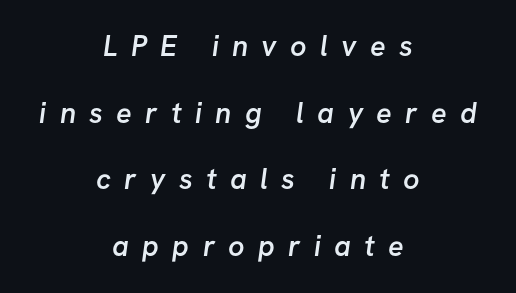
Q: Is the text bold? A: Semi-bold.
Q: Is the typeface a serif or a sans-serif typeface? A: Sans-serif.
Q: Is the text underlined? A: No.
Q: How is the paragraph aligned? A: Centered.
Q: Is the spacing between letters normal or unusually wide? A: Unusually wide.
Q: Is the spacing between lines tight, normal or loose? A: Loose.
Q: Width (condensed, normal, or wide)? A: Normal.
Q: Stroke contrast? A: Low.
Q: x-height? A: Medium.
Q: Monospaced? A: No.
